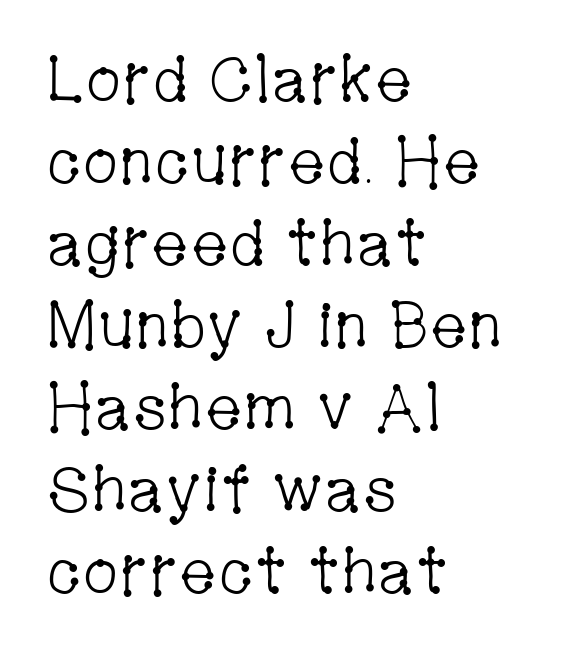
{"serif": "yes", "italic": "no", "bold": "no", "weight": "light", "width": "condensed", "stroke_contrast": "low", "x_height": "medium", "monospaced": "no", "underline": "no", "align": "left", "line_spacing": "normal", "line_spacing_ratio": 1.28, "letter_spacing": "normal", "letter_spacing_em": 0.0, "glyph_px": 64}
